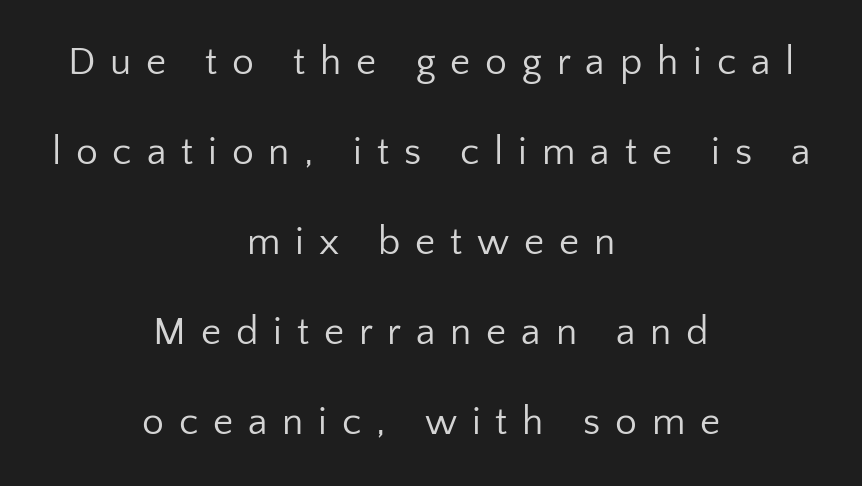
Q: Is the text bold? A: No.
Q: Is the text italic (slanted)? A: No, it is upright.
Q: Is the typeface a serif or a sans-serif typeface? A: Sans-serif.
Q: Is the text underlined? A: No.
Q: How is the paragraph aligned? A: Centered.
Q: Is the spacing between letters normal or unusually wide? A: Unusually wide.
Q: Is the spacing between lines tight, normal or loose? A: Loose.
Q: Width (condensed, normal, or wide)? A: Normal.
Q: Stroke contrast? A: Low.
Q: x-height? A: Medium.
Q: Monospaced? A: No.
